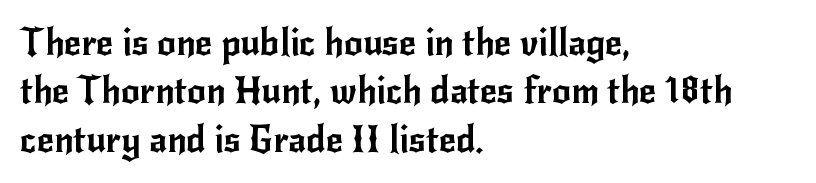
{"serif": "no", "italic": "no", "width": "normal", "stroke_contrast": "low", "x_height": "small", "monospaced": "no", "underline": "no", "align": "left", "line_spacing": "normal", "line_spacing_ratio": 1.31, "letter_spacing": "normal", "letter_spacing_em": 0.0, "glyph_px": 37}
